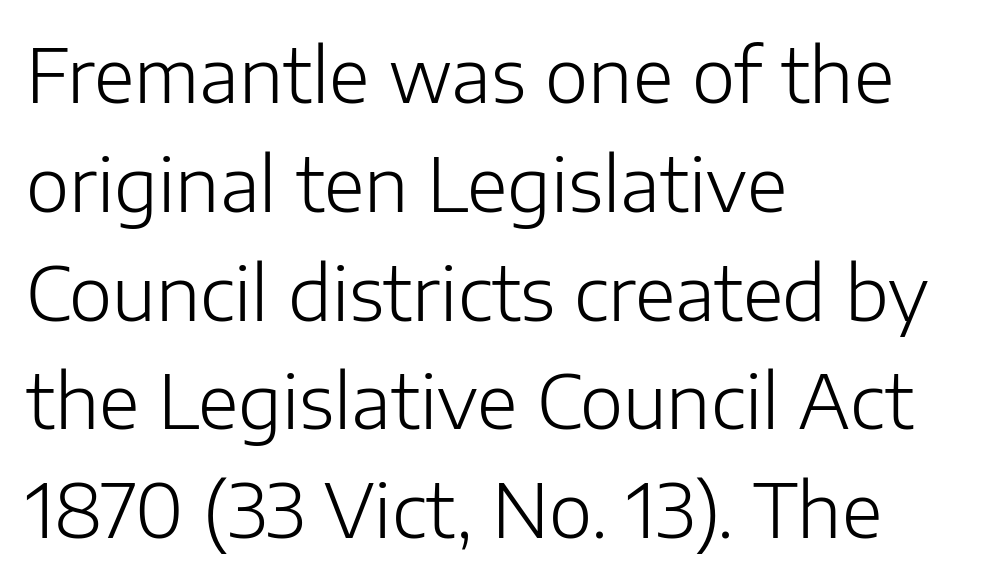
Q: Is the text bold? A: No.
Q: Is the text italic (slanted)? A: No, it is upright.
Q: Is the typeface a serif or a sans-serif typeface? A: Sans-serif.
Q: Is the text underlined? A: No.
Q: How is the paragraph aligned? A: Left-aligned.
Q: Is the spacing between letters normal or unusually wide? A: Normal.
Q: Is the spacing between lines tight, normal or loose? A: Normal.
Q: Width (condensed, normal, or wide)? A: Normal.
Q: Stroke contrast? A: Low.
Q: x-height? A: Medium.
Q: Monospaced? A: No.
